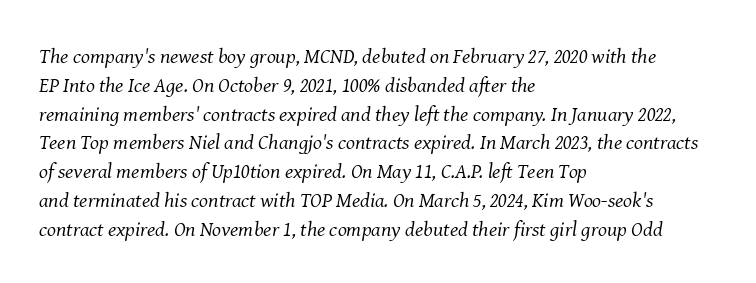
The passage shown stacks its lines at a standard gap. Compared with typical body copy, the letter spacing here is the same. Beneath every word, the page is bare. On a weight scale, this lands at 450 or below. The rag falls on the right side of this text block.
